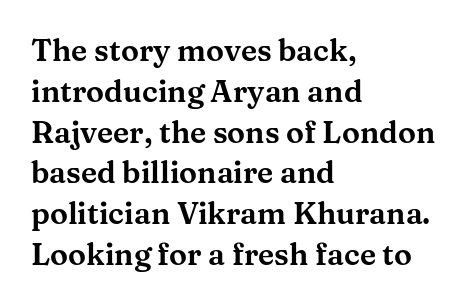
The rendering uses natural spacing where letterforms have individual widths. In terms of letterform style, serifs are clearly present. In CSS terms this would be text-align: left. A normal amount of white space separates one row of letters from the next. Is the letter spacing exaggerated? No — it looks like the ordinary default. Has an underline been added? It has not.
